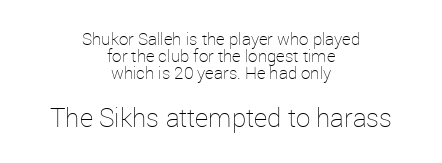
The image shows 26 px text type, upright; set centered, tight line spacing (1.01x), normal letter spacing, not underlined; the second (bottom) block is 1.53x larger.
